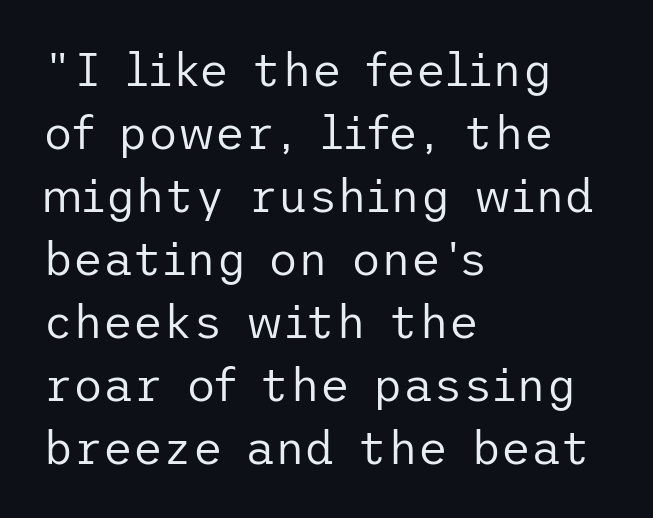
Q: Is the text bold? A: No.
Q: Is the text italic (slanted)? A: No, it is upright.
Q: Is the typeface a serif or a sans-serif typeface? A: Sans-serif.
Q: Is the text underlined? A: No.
Q: How is the paragraph aligned? A: Left-aligned.
Q: Is the spacing between letters normal or unusually wide? A: Normal.
Q: Is the spacing between lines tight, normal or loose? A: Normal.
Q: Width (condensed, normal, or wide)? A: Normal.
Q: Stroke contrast? A: Low.
Q: x-height? A: Medium.
